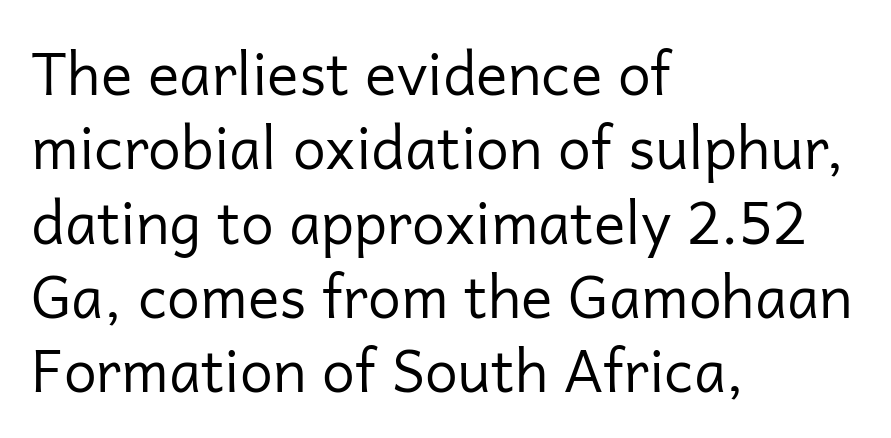
Q: Is the text bold? A: No.
Q: Is the text italic (slanted)? A: No, it is upright.
Q: Is the typeface a serif or a sans-serif typeface? A: Sans-serif.
Q: Is the text underlined? A: No.
Q: How is the paragraph aligned? A: Left-aligned.
Q: Is the spacing between letters normal or unusually wide? A: Normal.
Q: Is the spacing between lines tight, normal or loose? A: Normal.
Q: Width (condensed, normal, or wide)? A: Normal.
Q: Stroke contrast? A: Low.
Q: x-height? A: Medium.
Q: Monospaced? A: No.
